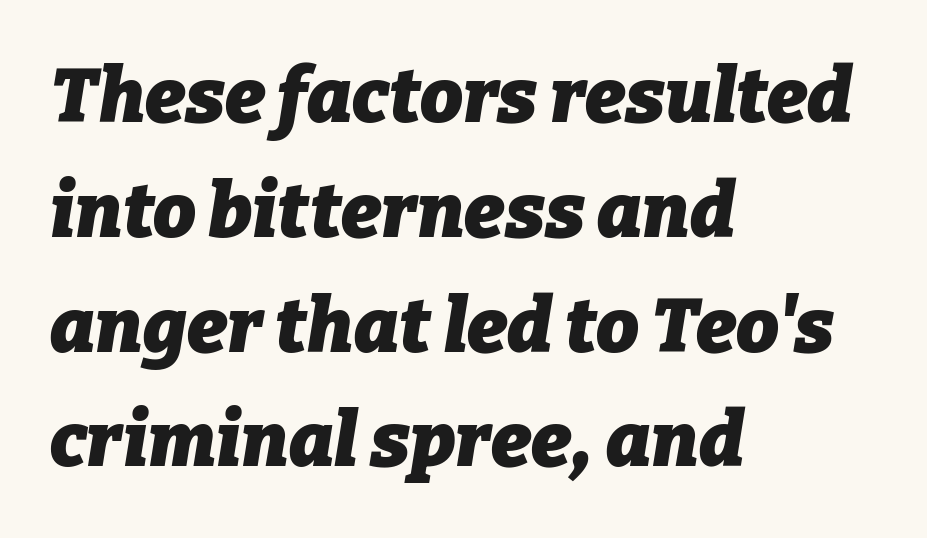
Q: Is the text bold? A: Yes.
Q: Is the text italic (slanted)? A: Yes, it leans right by about 9 degrees.
Q: Is the text underlined? A: No.
Q: How is the paragraph aligned? A: Left-aligned.
Q: Is the spacing between letters normal or unusually wide? A: Normal.
Q: Is the spacing between lines tight, normal or loose? A: Normal.
Q: Width (condensed, normal, or wide)? A: Normal.
Q: Stroke contrast? A: Low.
Q: x-height? A: Medium.
Q: Monospaced? A: No.
